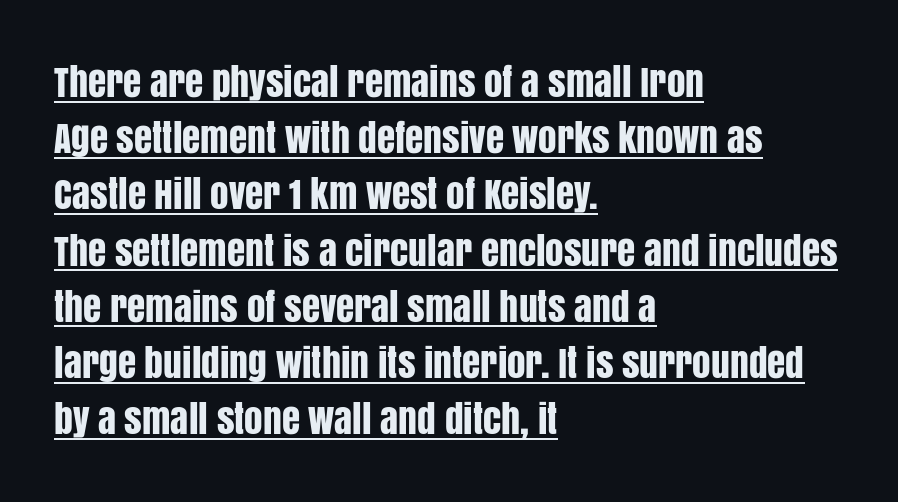
Q: Is the text italic (slanted)? A: No, it is upright.
Q: Is the typeface a serif or a sans-serif typeface? A: Sans-serif.
Q: Is the text underlined? A: Yes.
Q: How is the paragraph aligned? A: Left-aligned.
Q: Is the spacing between letters normal or unusually wide? A: Normal.
Q: Is the spacing between lines tight, normal or loose? A: Normal.
Q: Width (condensed, normal, or wide)? A: Condensed.
Q: Stroke contrast? A: Low.
Q: x-height? A: Large.
Q: Monospaced? A: No.
